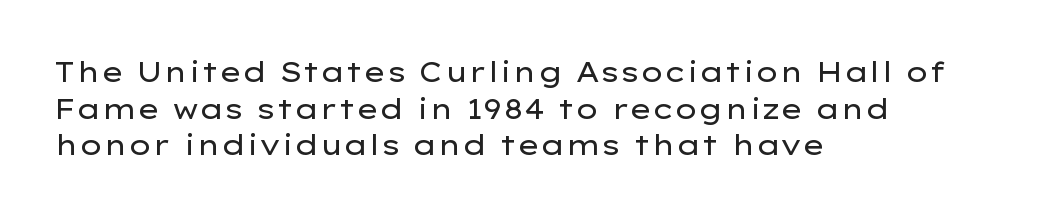
The space between consecutive lines is moderate. Italic? Not at all — the glyphs are vertical. Think of a printed novel: that variable character pitch is what you see here. Is the letter spacing exaggerated? No — it looks like the ordinary default. Nothing heavy about these letters — not bold at all. The lines in this sample share a left origin and differ only in where they stop.
